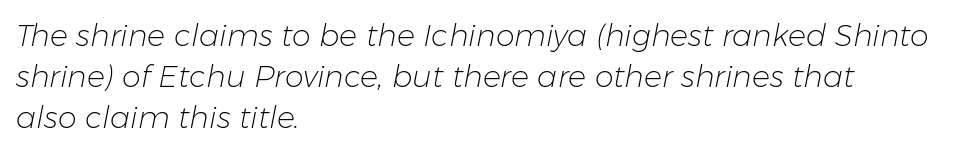
The image shows 30 px light type, italic (leaning right); set left-aligned, normal line spacing (1.37x), normal letter spacing, not underlined; low stroke contrast and a medium x-height.
